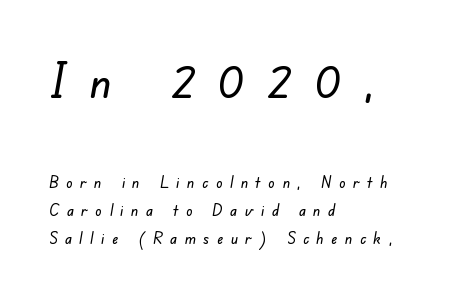
The face used here appears at its bigger size in the upper chunk. The lines are quadded left. This rendering features lettering with no underline. The type is letterspaced generously, with wide tracking. Serifs: no, the terminals of the letterforms are clean.
